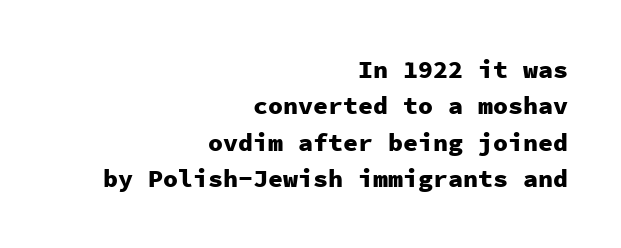
The image shows 25 px bold type, upright; set right-aligned, normal line spacing (1.46x), normal letter spacing, not underlined.
